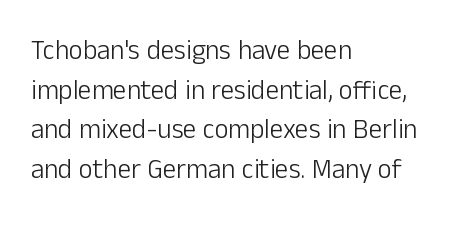
{"italic": "no", "bold": "no", "underline": "no", "align": "left", "line_spacing": "normal", "line_spacing_ratio": 1.47, "letter_spacing": "normal", "letter_spacing_em": 0.0, "glyph_px": 27}
